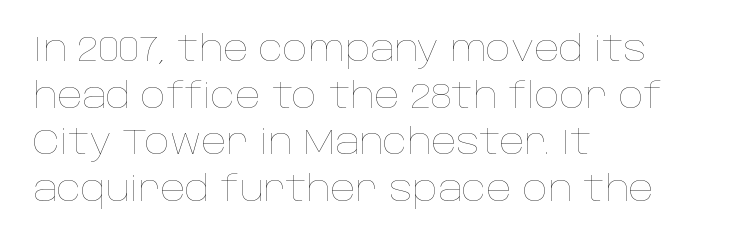
The image shows 35 px thin type, upright; set left-aligned, normal line spacing (1.33x), normal letter spacing, not underlined; low stroke contrast and a large x-height.
